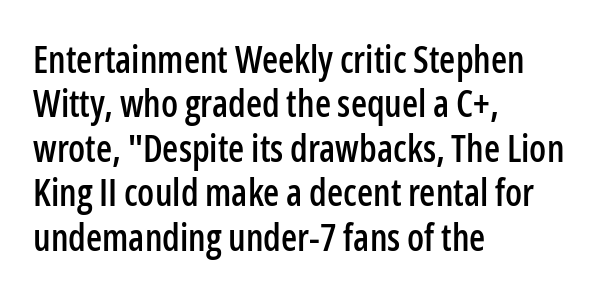
Q: Is the text italic (slanted)? A: No, it is upright.
Q: Is the typeface a serif or a sans-serif typeface? A: Sans-serif.
Q: Is the text underlined? A: No.
Q: How is the paragraph aligned? A: Left-aligned.
Q: Is the spacing between letters normal or unusually wide? A: Normal.
Q: Width (condensed, normal, or wide)? A: Condensed.
Q: Stroke contrast? A: Low.
Q: x-height? A: Medium.
Q: Monospaced? A: No.
